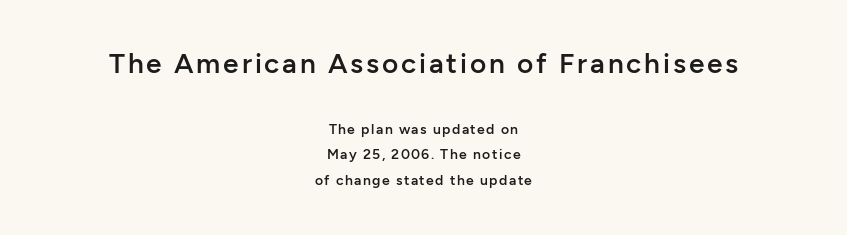
{"serif": "no", "italic": "no", "bold": "semi", "weight": "semibold", "width": "normal", "stroke_contrast": "low", "x_height": "medium", "monospaced": "no", "underline": "no", "align": "center", "line_spacing_ratio": 1.83, "larger_block": "first", "size_ratio": 2.0, "glyph_px": 28}
